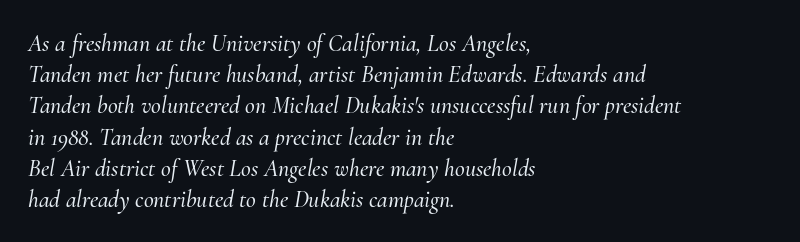
Q: Is the text italic (slanted)? A: Yes, it leans right by about 10 degrees.
Q: Is the text underlined? A: No.
Q: How is the paragraph aligned? A: Left-aligned.
Q: Is the spacing between letters normal or unusually wide? A: Normal.
Q: Is the spacing between lines tight, normal or loose? A: Normal.
